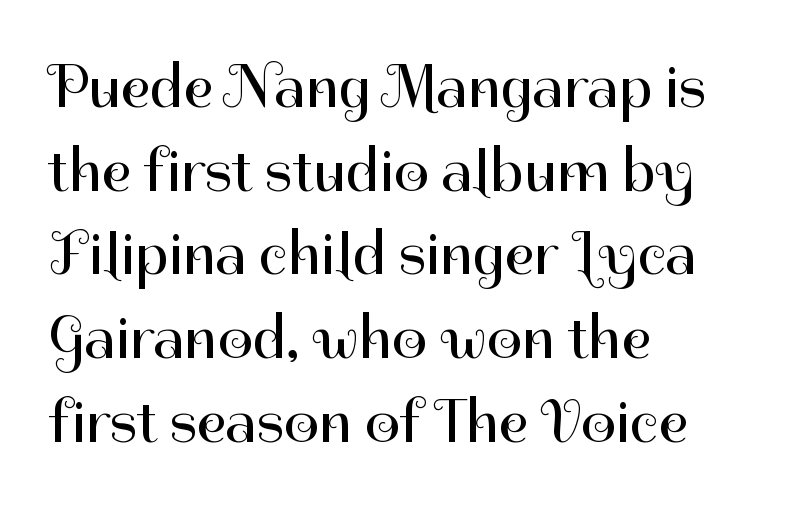
The image shows 62 px regular-weight sans-serif type, upright; set left-aligned, normal line spacing (1.35x), normal letter spacing, not underlined; high stroke contrast and a medium x-height.
